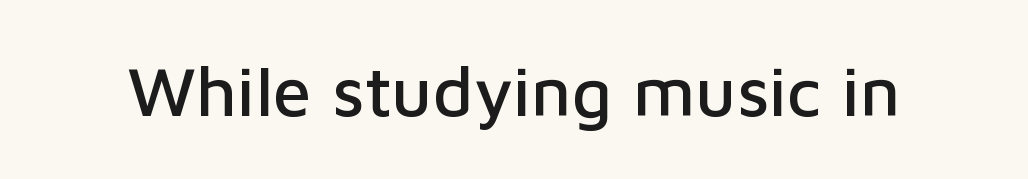
The passage shown is not underscored anywhere. A typesetter would call this proportional, since set widths differ per character. No italicization has been applied; the sample stays upright. The face used here is rendered with its standard letterfit. Classification — sans serif.
